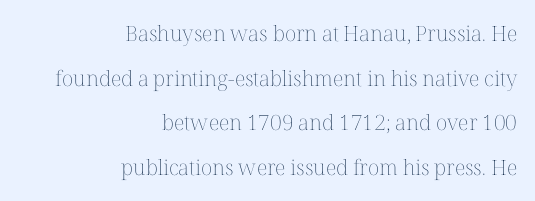
Q: Is the text bold? A: No.
Q: Is the text italic (slanted)? A: No, it is upright.
Q: Is the text underlined? A: No.
Q: How is the paragraph aligned? A: Right-aligned.
Q: Is the spacing between letters normal or unusually wide? A: Normal.
Q: Is the spacing between lines tight, normal or loose? A: Loose.
